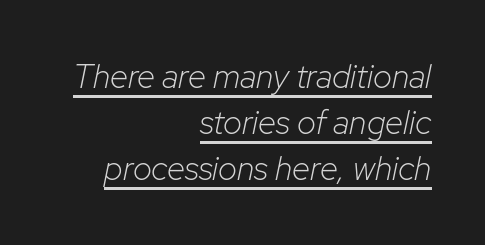
The horizontal fit of the characters is conventional and even. Heaviness? Minimal to ordinary, like unemphasized prose. Note the varied advance widths — an 'i' is clearly narrower than an 'm'. These lines sit exactly where default settings would place them.
